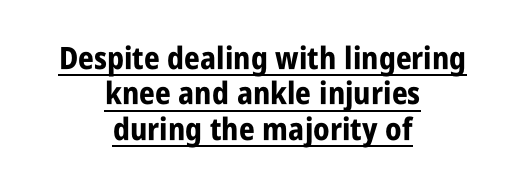
Q: Is the text bold? A: Yes.
Q: Is the text italic (slanted)? A: No, it is upright.
Q: Is the typeface a serif or a sans-serif typeface? A: Sans-serif.
Q: Is the text underlined? A: Yes.
Q: How is the paragraph aligned? A: Centered.
Q: Is the spacing between letters normal or unusually wide? A: Normal.
Q: Is the spacing between lines tight, normal or loose? A: Tight.
Q: Width (condensed, normal, or wide)? A: Condensed.
Q: Stroke contrast? A: Low.
Q: x-height? A: Large.
Q: Monospaced? A: No.
